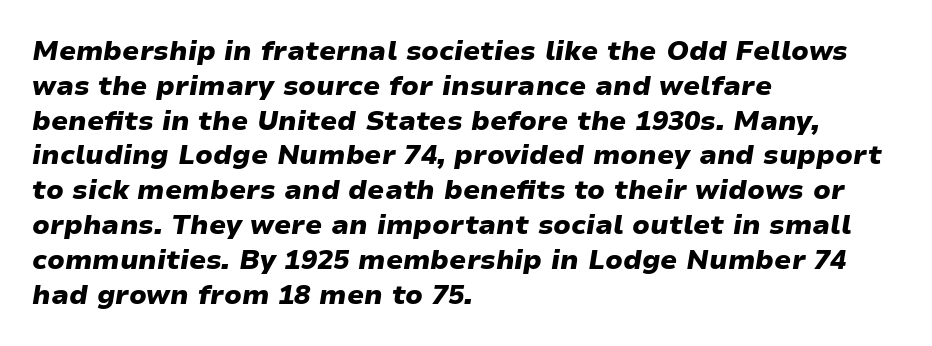
{"italic": "yes", "lean": "right", "slant_degrees": 9, "bold": "yes", "underline": "no", "align": "left", "line_spacing": "normal", "line_spacing_ratio": 1.29, "letter_spacing": "normal", "letter_spacing_em": 0.0, "glyph_px": 27}
